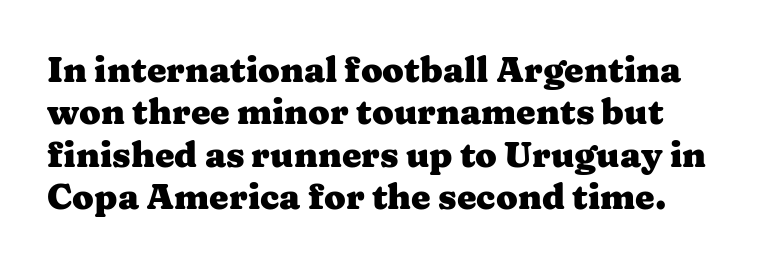
Every character sits straight up, as roman type does. Little horizontal feet cap the strokes, marking this as serif type. Is the letter spacing exaggerated? No — it looks like the ordinary default. The rendering uses a bold face; every stroke is thick and dark. Only glyphs here, with clear space below each row. The letters advance in unequal steps, a hallmark of proportional type.
